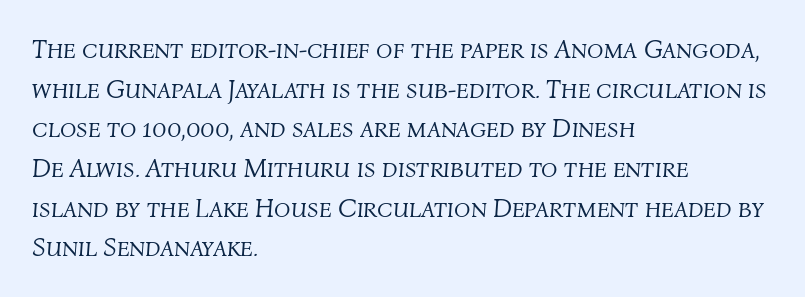
The image shows 27 px text type, italic (leaning right); set left-aligned, normal line spacing (1.47x), normal letter spacing, not underlined.
